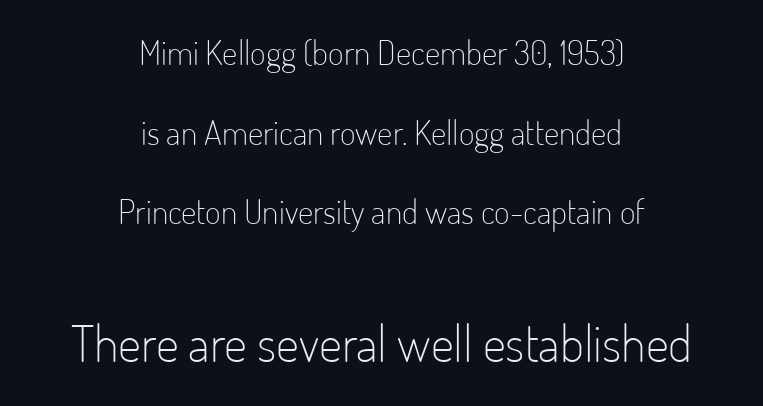
The image shows 51 px light, condensed sans-serif type, upright; set centered, loose line spacing (2.34x), normal letter spacing, not underlined; the second (bottom) block is 1.5x larger; low stroke contrast and a small x-height.
